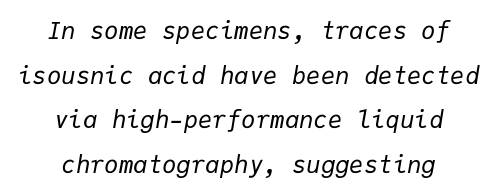
The text carries the slant typical of an italic or oblique font. Reading down the block, each line starts at a different indent, mirrored at its end. Students, note that the glyphs here touch the page at normal intervals. Underlining? Definitely not there. This reads as an unemphasized weight, regular at the heaviest.
